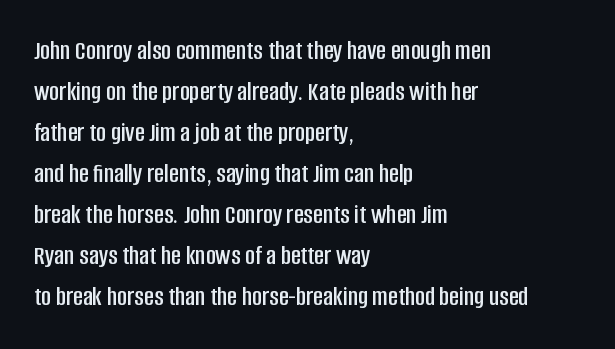
{"italic": "no", "underline": "no", "align": "left", "line_spacing": "normal", "line_spacing_ratio": 1.52, "letter_spacing": "normal", "letter_spacing_em": 0.0, "glyph_px": 27}
